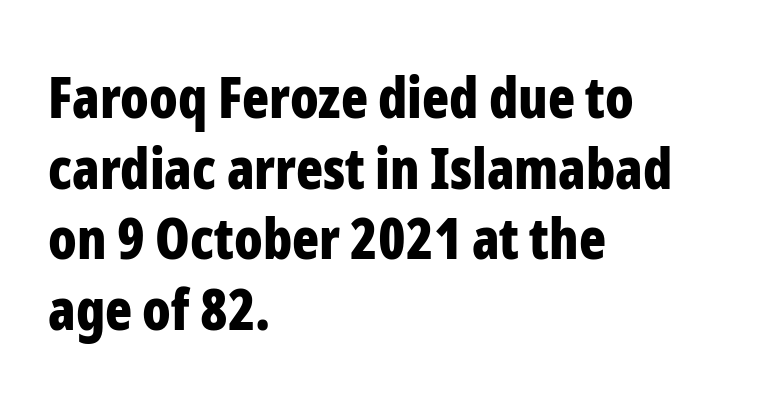
Does extra space separate the letters? No, they use regular spacing. Check the space under the baseline: it is left empty. Type style note: lacks serifs. Caption: bold face, heavy strokes. The rows are spaced the way most documents space them. The passage is arranged the way most books set body copy — flush left.
